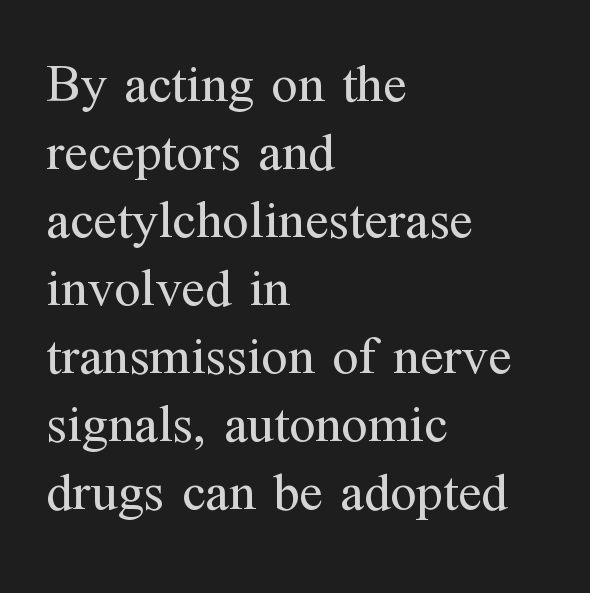
{"serif": "yes", "italic": "no", "bold": "no", "weight": "regular", "width": "normal", "stroke_contrast": "medium", "x_height": "medium", "monospaced": "no", "underline": "no", "align": "left", "line_spacing": "normal", "line_spacing_ratio": 1.26, "letter_spacing": "normal", "letter_spacing_em": 0.0, "glyph_px": 54}
